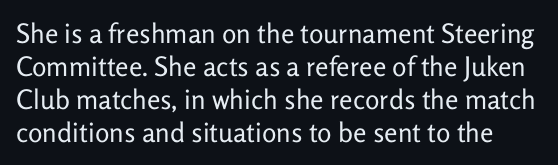
The image shows 27 px text type, upright; set line spacing 1.22x, normal letter spacing, not underlined.
